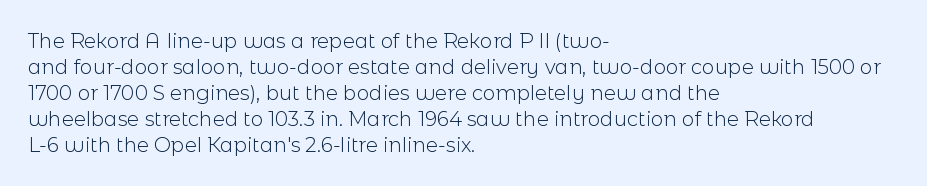
The image shows 20 px text type, upright; set left-aligned, normal line spacing (1.3x), normal letter spacing, not underlined.
